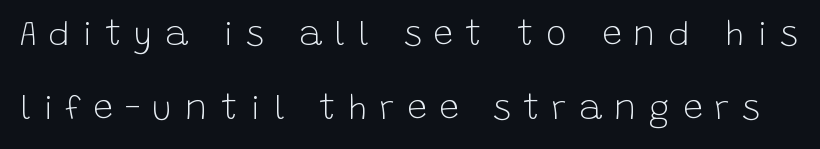
Q: Is the text bold? A: No.
Q: Is the text italic (slanted)? A: No, it is upright.
Q: Is the typeface a serif or a sans-serif typeface? A: Sans-serif.
Q: Is the text underlined? A: No.
Q: Is the spacing between letters normal or unusually wide? A: Unusually wide.
Q: Is the spacing between lines tight, normal or loose? A: Loose.
Q: Width (condensed, normal, or wide)? A: Normal.
Q: Stroke contrast? A: Low.
Q: x-height? A: Large.
Q: Monospaced? A: No.
